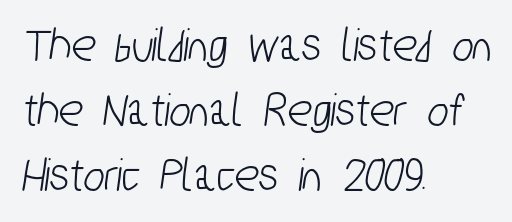
Q: Is the typeface a serif or a sans-serif typeface? A: Sans-serif.
Q: Is the text underlined? A: No.
Q: How is the paragraph aligned? A: Left-aligned.
Q: Is the spacing between letters normal or unusually wide? A: Normal.
Q: Is the spacing between lines tight, normal or loose? A: Normal.
Q: Width (condensed, normal, or wide)? A: Condensed.
Q: Stroke contrast? A: Low.
Q: x-height? A: Medium.
Q: Monospaced? A: No.
